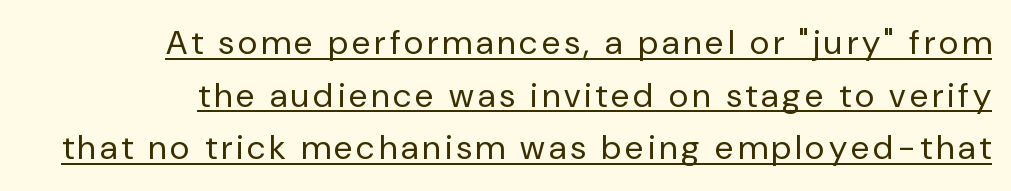
{"serif": "no", "italic": "no", "bold": "no", "weight": "regular", "width": "normal", "stroke_contrast": "low", "x_height": "medium", "monospaced": "no", "underline": "yes", "align": "right", "line_spacing": "normal", "line_spacing_ratio": 1.55, "glyph_px": 34}
